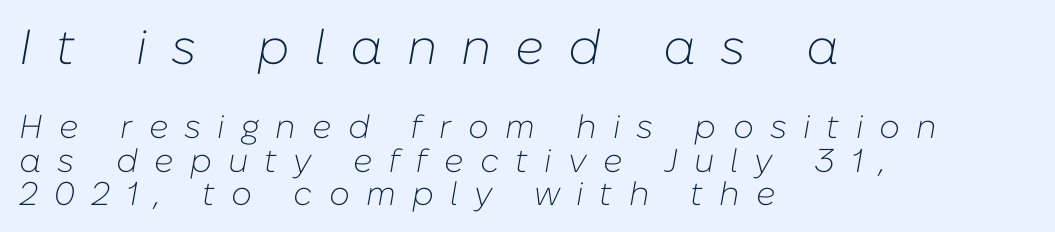
Q: Is the text bold? A: No.
Q: Is the text italic (slanted)? A: Yes, it leans right by about 10 degrees.
Q: Is the text underlined? A: No.
Q: How is the paragraph aligned? A: Left-aligned.
Q: Is the spacing between letters normal or unusually wide? A: Unusually wide.
Q: Is the spacing between lines tight, normal or loose? A: Tight.
Q: Which block of text is set in a larger size, the first (top) or the second (bottom)? A: The first (top) one.
Q: Width (condensed, normal, or wide)? A: Normal.
Q: Stroke contrast? A: Low.
Q: x-height? A: Medium.
Q: Monospaced? A: No.
